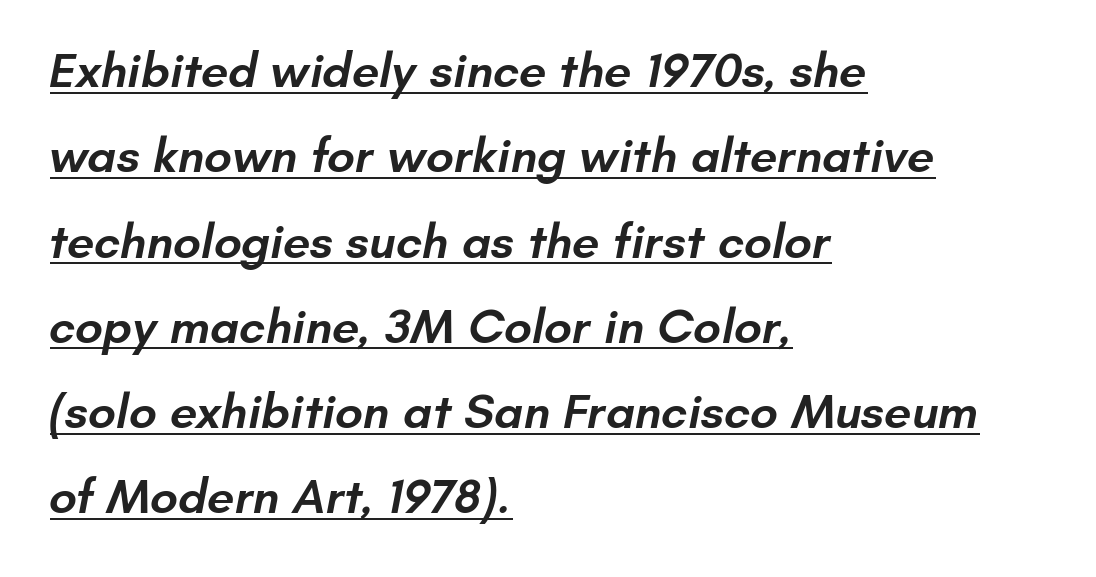
The letters are semibold — heavier than regular but short of a full bold. The ragged edge is on the right, which tells us the setting is flush left. Letter spacing: default. Each letter keeps its own natural width here, so spacing adapts to shape. These characters rest on top of a visible drawn line. These lines are composed in type without serifs.
